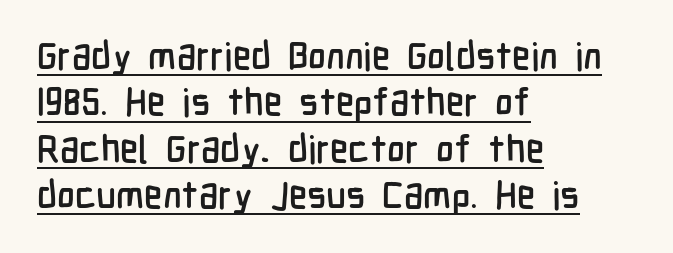
Q: Is the text italic (slanted)? A: No, it is upright.
Q: Is the typeface a serif or a sans-serif typeface? A: Sans-serif.
Q: Is the text underlined? A: Yes.
Q: How is the paragraph aligned? A: Left-aligned.
Q: Is the spacing between letters normal or unusually wide? A: Normal.
Q: Width (condensed, normal, or wide)? A: Condensed.
Q: Stroke contrast? A: Low.
Q: x-height? A: Medium.
Q: Monospaced? A: No.
